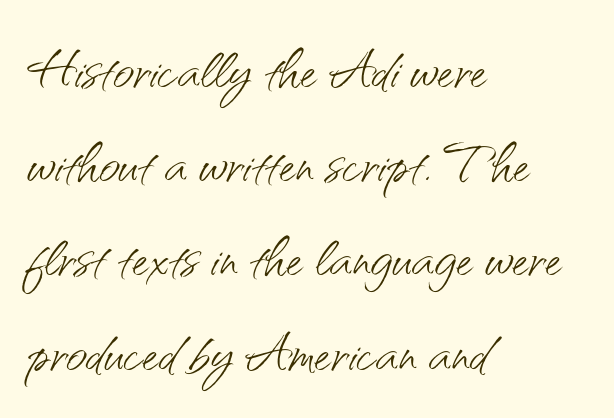
The image shows 73 px light sans-serif type; set left-aligned, normal line spacing (1.29x), normal letter spacing, not underlined; medium stroke contrast and a small x-height.
